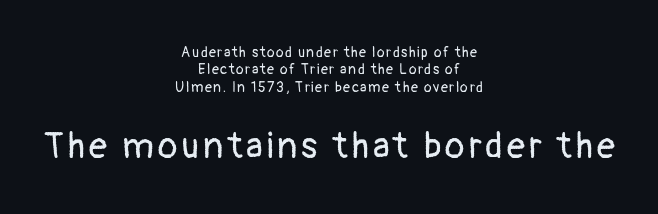
Q: Is the text bold? A: No.
Q: Is the text italic (slanted)? A: No, it is upright.
Q: Is the typeface a serif or a sans-serif typeface? A: Sans-serif.
Q: Is the text underlined? A: No.
Q: How is the paragraph aligned? A: Centered.
Q: Is the spacing between lines tight, normal or loose? A: Normal.
Q: Which block of text is set in a larger size, the first (top) or the second (bottom)? A: The second (bottom) one.
Q: Width (condensed, normal, or wide)? A: Normal.
Q: Stroke contrast? A: Low.
Q: x-height? A: Medium.
Q: Monospaced? A: No.
